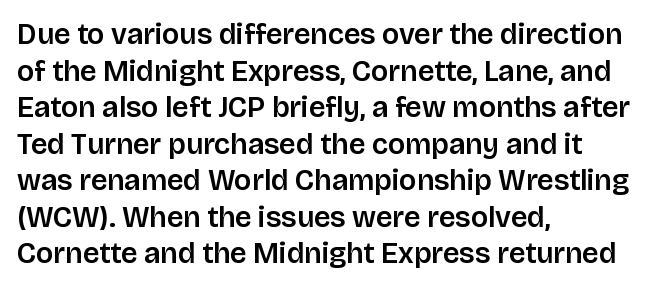
{"serif": "no", "italic": "no", "width": "normal", "stroke_contrast": "low", "x_height": "large", "monospaced": "no", "underline": "no", "align": "left", "line_spacing": "normal", "line_spacing_ratio": 1.26, "letter_spacing": "normal", "letter_spacing_em": 0.0, "glyph_px": 29}
